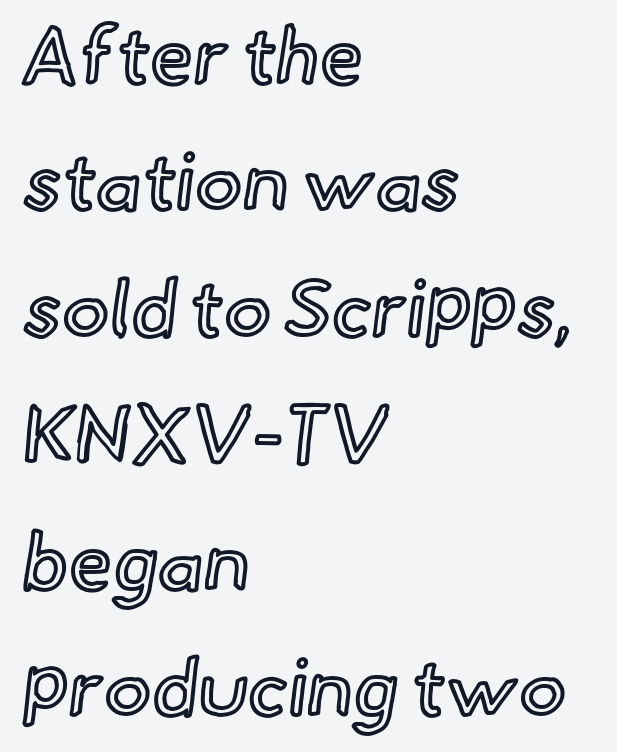
The image shows 79 px text type; set left-aligned, normal line spacing (1.6x), normal letter spacing, not underlined; a small x-height.
